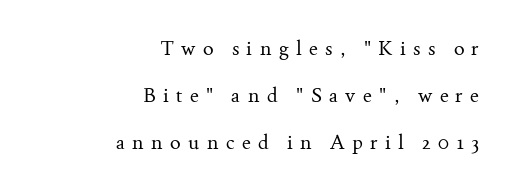
It's the straight-up-and-down kind of type. Glance below the letters and you will spot only blank space. Baseline-to-baseline distance is far greater than the letter height. Stroke mass is kept to a normal reading level or below. The text block is weighted toward the right margin, trailing off unevenly leftward. The tracking jumps out immediately: characters are airy and widely separated.
